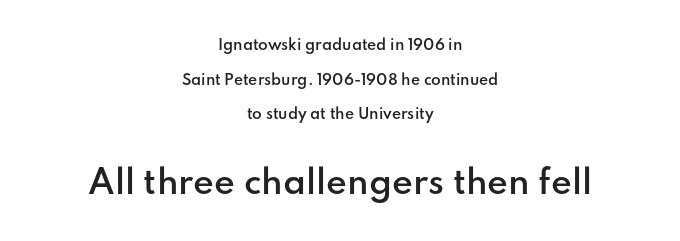
Q: Is the text bold? A: Semi-bold.
Q: Is the text italic (slanted)? A: No, it is upright.
Q: Is the typeface a serif or a sans-serif typeface? A: Sans-serif.
Q: Is the text underlined? A: No.
Q: How is the paragraph aligned? A: Centered.
Q: Is the spacing between letters normal or unusually wide? A: Normal.
Q: Is the spacing between lines tight, normal or loose? A: Loose.
Q: Which block of text is set in a larger size, the first (top) or the second (bottom)? A: The second (bottom) one.
Q: Width (condensed, normal, or wide)? A: Normal.
Q: Stroke contrast? A: Low.
Q: x-height? A: Small.
Q: Monospaced? A: No.
